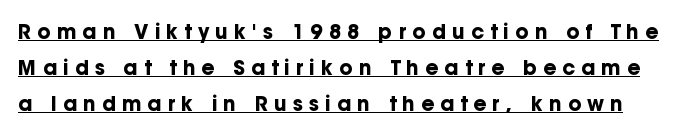
Q: Is the text bold? A: Yes.
Q: Is the text italic (slanted)? A: No, it is upright.
Q: Is the text underlined? A: Yes.
Q: Is the spacing between letters normal or unusually wide? A: Unusually wide.
